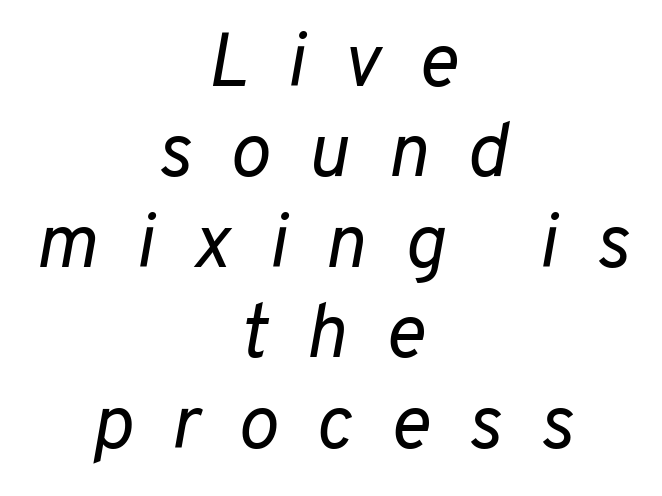
{"italic": "yes", "lean": "right", "slant_degrees": 10, "bold": "no", "weight": "regular", "width": "normal", "stroke_contrast": "low", "x_height": "medium", "monospaced": "no", "underline": "no", "align": "center", "line_spacing_ratio": 1.19, "letter_spacing": "wide", "letter_spacing_em": 0.5, "glyph_px": 76}
